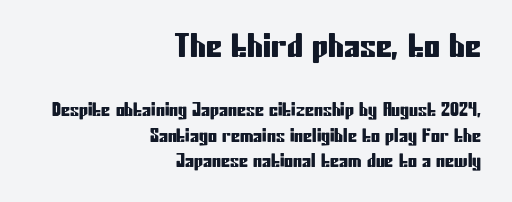
The image shows 32 px condensed sans-serif type, upright; set right-aligned, normal line spacing (1.4x), normal letter spacing, not underlined; the first (top) block is 1.78x larger; low stroke contrast and a medium x-height.
